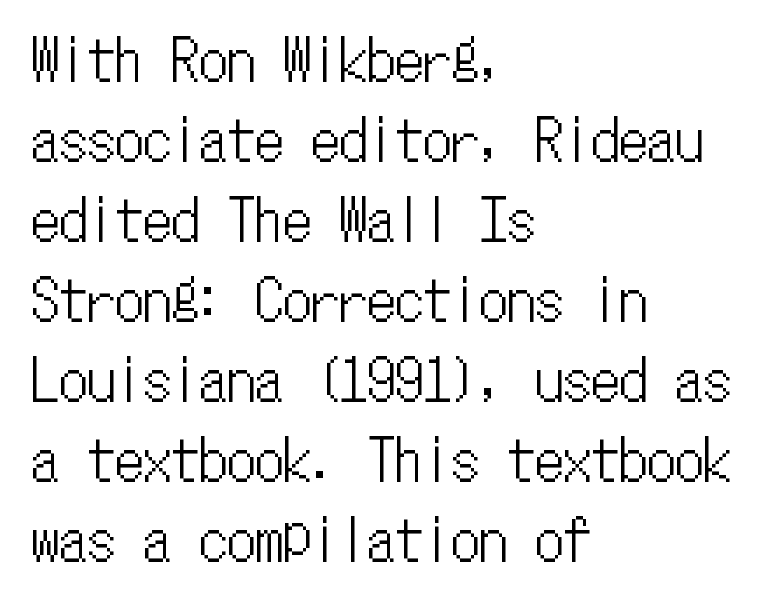
The space directly below the letters is spotless. This is roman type, the default non-slanted kind. The line-height multiplier appears to be the usual default. Left-aligned paragraph, ragged on the right. Each word holds together tightly as a unit, with standard inter-letter gaps. Is this a fixed-width face? Yes — each glyph sits in an identical cell.
